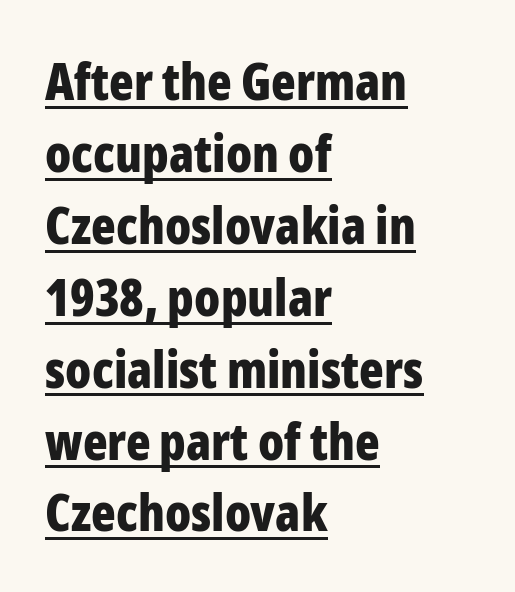
This rendering leaves character spacing at its baseline value. Font category for this specimen: sans-serif. The rendering uses the underline text-decoration. Is this a fixed-width face? No — the glyphs have proportional, varying widths. Emphasis by weight is at full strength: bold. Posture: vertical.
